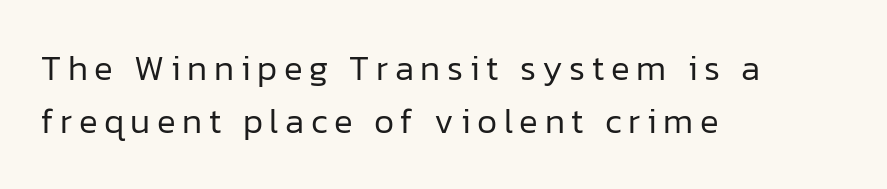
{"serif": "no", "italic": "no", "bold": "no", "weight": "regular", "width": "normal", "stroke_contrast": "low", "x_height": "medium", "monospaced": "no", "underline": "no", "align": "left", "line_spacing": "normal", "line_spacing_ratio": 1.52, "glyph_px": 35}
